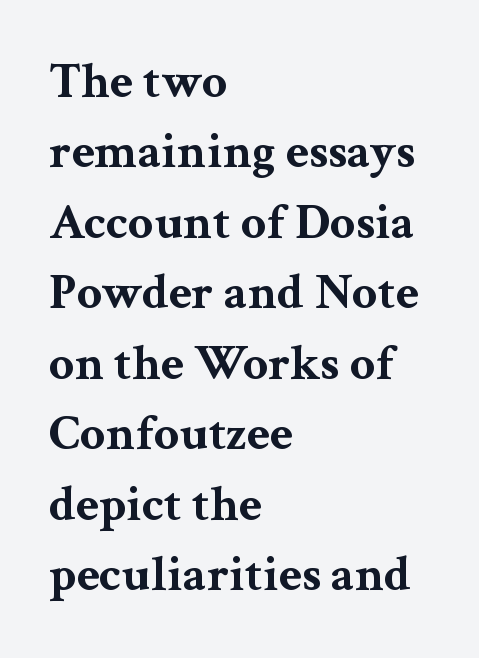
The image shows 50 px bold, wide serif type, upright; set left-aligned, normal line spacing (1.41x), normal letter spacing, not underlined; medium stroke contrast and a medium x-height.
